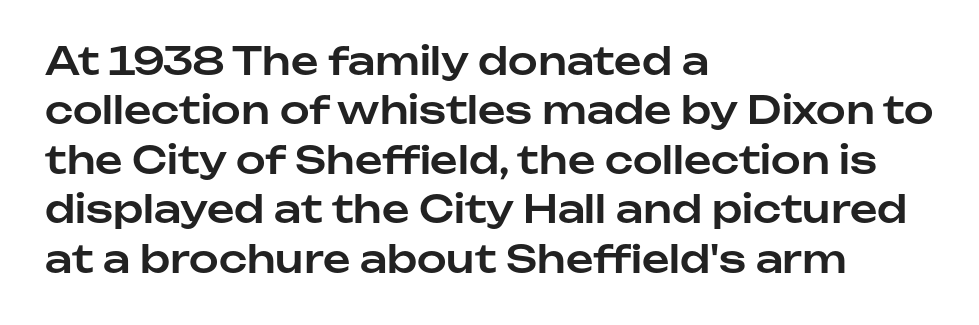
Q: Is the text italic (slanted)? A: No, it is upright.
Q: Is the typeface a serif or a sans-serif typeface? A: Sans-serif.
Q: Is the text underlined? A: No.
Q: How is the paragraph aligned? A: Left-aligned.
Q: Is the spacing between letters normal or unusually wide? A: Normal.
Q: Is the spacing between lines tight, normal or loose? A: Normal.
Q: Width (condensed, normal, or wide)? A: Normal.
Q: Stroke contrast? A: Low.
Q: x-height? A: Medium.
Q: Monospaced? A: No.
